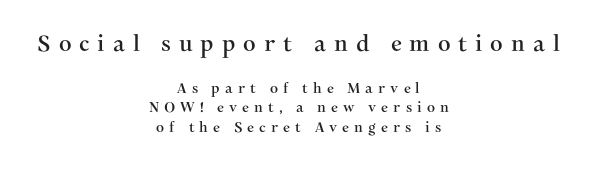
{"italic": "no", "underline": "no", "align": "center", "line_spacing": "normal", "line_spacing_ratio": 1.38, "letter_spacing": "wide", "letter_spacing_em": 0.36, "larger_block": "first", "size_ratio": 1.57, "glyph_px": 22}
